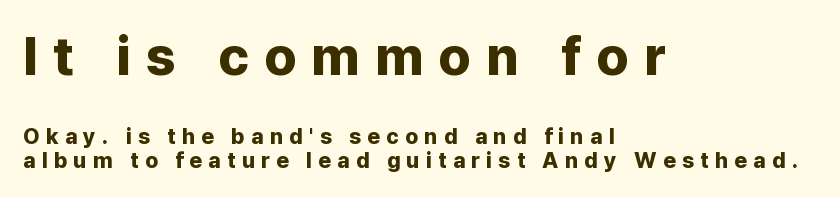
The image shows 54 px bold sans-serif type, upright; set left-aligned, tight line spacing (1.06x), unusually wide letter spacing (+0.28 em), not underlined; the first (top) block is 2.45x larger; low stroke contrast and a medium x-height.
